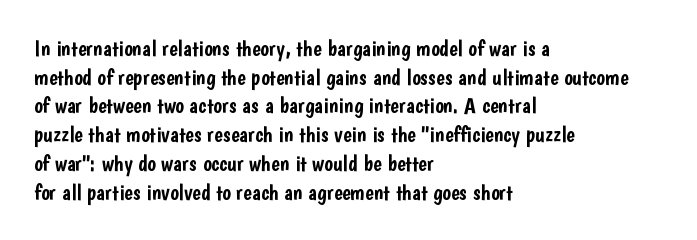
The image shows 23 px text type, upright; set left-aligned, normal line spacing (1.25x), normal letter spacing, not underlined.
